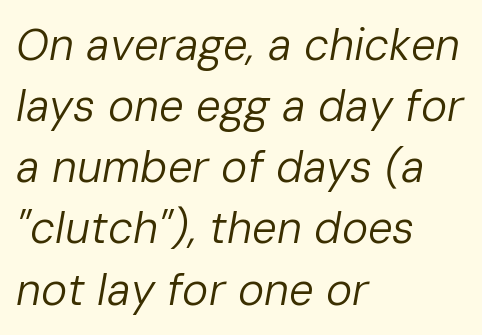
{"italic": "yes", "lean": "right", "slant_degrees": 10, "bold": "no", "weight": "regular", "width": "normal", "stroke_contrast": "low", "x_height": "medium", "monospaced": "no", "underline": "no", "align": "left", "line_spacing": "normal", "line_spacing_ratio": 1.39, "letter_spacing": "normal", "letter_spacing_em": 0.0, "glyph_px": 44}
